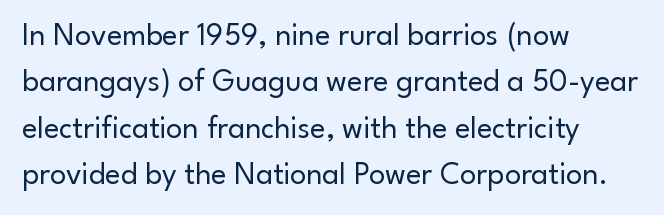
{"serif": "no", "italic": "no", "bold": "no", "weight": "regular", "width": "normal", "stroke_contrast": "low", "x_height": "small", "monospaced": "no", "underline": "no", "align": "left", "line_spacing": "normal", "line_spacing_ratio": 1.45, "letter_spacing": "normal", "letter_spacing_em": 0.0, "glyph_px": 32}
